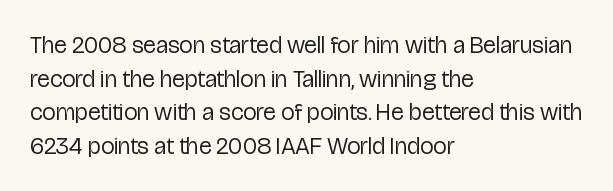
The image shows 24 px text type, upright; set left-aligned, normal line spacing (1.4x), normal letter spacing, not underlined.
